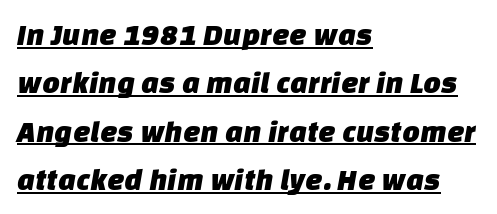
The image shows 31 px sans-serif type; set left-aligned, normal line spacing (1.56x), normal letter spacing, underlined; low stroke contrast and a large x-height.
